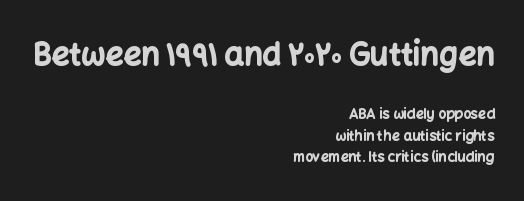
{"serif": "no", "italic": "no", "bold": "yes", "weight": "bold", "width": "normal", "stroke_contrast": "low", "x_height": "medium", "monospaced": "no", "underline": "no", "align": "right", "line_spacing": "normal", "line_spacing_ratio": 1.53, "letter_spacing": "normal", "letter_spacing_em": 0.0, "larger_block": "first", "size_ratio": 2.21, "glyph_px": 31}
